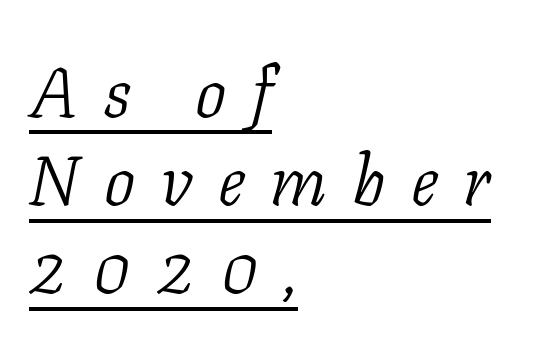
The image shows 70 px light serif type, italic (leaning right); set left-aligned, normal line spacing (1.26x), unusually wide letter spacing (+0.36 em), underlined; low stroke contrast and a medium x-height.
